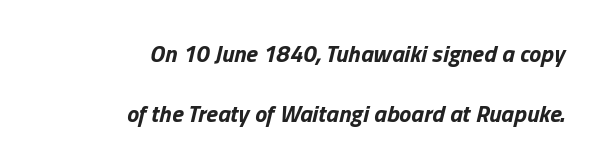
Q: Is the text bold? A: Yes.
Q: Is the text italic (slanted)? A: Yes, it leans right by about 13 degrees.
Q: Is the text underlined? A: No.
Q: How is the paragraph aligned? A: Right-aligned.
Q: Is the spacing between letters normal or unusually wide? A: Normal.
Q: Is the spacing between lines tight, normal or loose? A: Loose.
